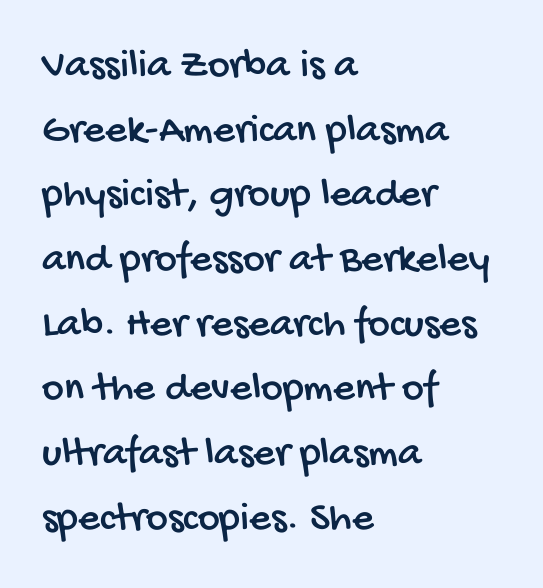
{"serif": "no", "width": "condensed", "stroke_contrast": "low", "x_height": "large", "monospaced": "no", "underline": "no", "align": "left", "line_spacing": "normal", "line_spacing_ratio": 1.54, "letter_spacing": "normal", "letter_spacing_em": 0.0, "glyph_px": 42}
